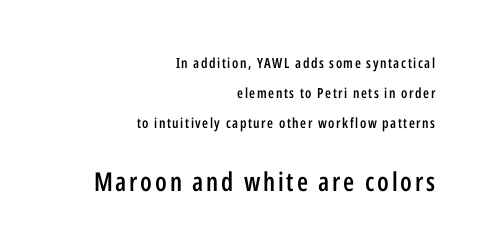
Top chunk: small. Bottom chunk: large. Notice the wide empty band between every row — that's loose leading. The text block is weighted toward the right margin, trailing off unevenly leftward. Weight check: semibold — heavier than regular, not quite bold.
